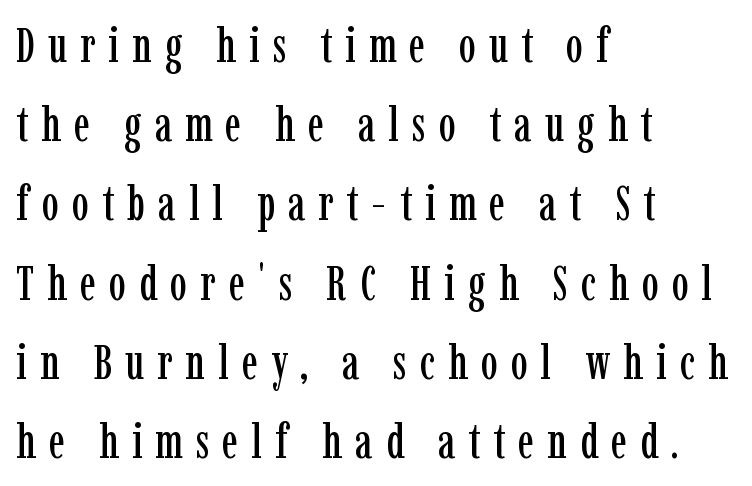
The image shows 48 px condensed serif type, upright; set left-aligned, normal line spacing (1.65x), unusually wide letter spacing (+0.27 em), not underlined; low stroke contrast and a medium x-height.
